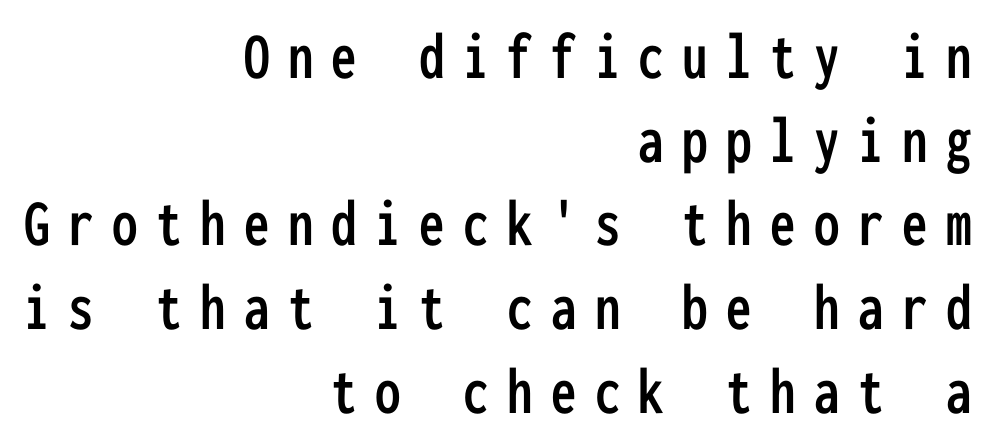
{"serif": "no", "italic": "no", "width": "condensed", "stroke_contrast": "low", "x_height": "medium", "monospaced": "yes", "underline": "no", "align": "right", "line_spacing_ratio": 1.23, "letter_spacing": "wide", "letter_spacing_em": 0.27, "glyph_px": 68}
